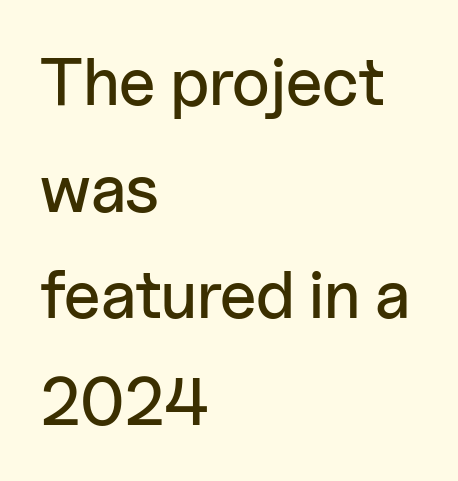
Q: Is the text italic (slanted)? A: No, it is upright.
Q: Is the typeface a serif or a sans-serif typeface? A: Sans-serif.
Q: Is the text underlined? A: No.
Q: How is the paragraph aligned? A: Left-aligned.
Q: Is the spacing between letters normal or unusually wide? A: Normal.
Q: Is the spacing between lines tight, normal or loose? A: Normal.
Q: Width (condensed, normal, or wide)? A: Normal.
Q: Stroke contrast? A: Low.
Q: x-height? A: Medium.
Q: Monospaced? A: No.
